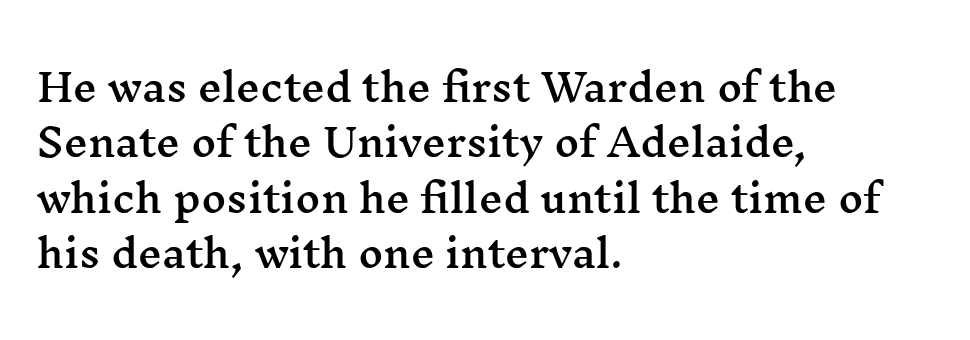
Q: Is the text italic (slanted)? A: No, it is upright.
Q: Is the typeface a serif or a sans-serif typeface? A: Serif.
Q: Is the text underlined? A: No.
Q: How is the paragraph aligned? A: Left-aligned.
Q: Is the spacing between letters normal or unusually wide? A: Normal.
Q: Is the spacing between lines tight, normal or loose? A: Normal.
Q: Width (condensed, normal, or wide)? A: Wide.
Q: Stroke contrast? A: Medium.
Q: x-height? A: Medium.
Q: Monospaced? A: No.
